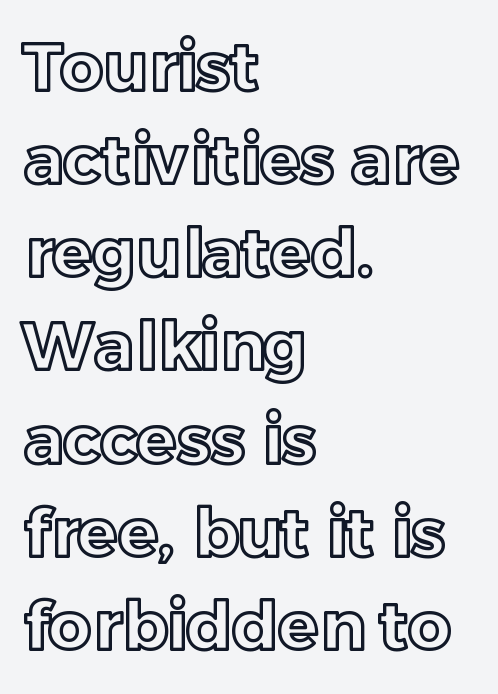
{"italic": "no", "width": "normal", "x_height": "medium", "monospaced": "no", "underline": "no", "align": "left", "line_spacing": "normal", "line_spacing_ratio": 1.39, "letter_spacing": "normal", "letter_spacing_em": 0.0, "glyph_px": 67}
